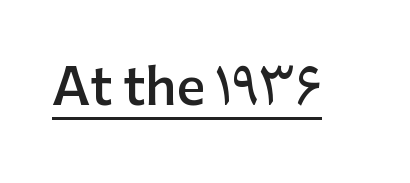
{"serif": "no", "italic": "no", "bold": "semi", "weight": "semibold", "width": "normal", "stroke_contrast": "low", "x_height": "medium", "monospaced": "no", "underline": "yes", "letter_spacing": "normal", "letter_spacing_em": 0.0, "glyph_px": 50}
